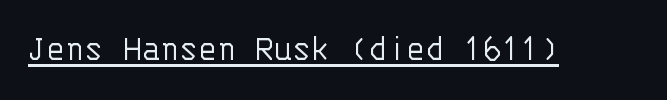
{"serif": "no", "italic": "no", "bold": "no", "weight": "light", "width": "normal", "stroke_contrast": "low", "x_height": "large", "monospaced": "yes", "underline": "yes", "letter_spacing": "normal", "letter_spacing_em": 0.0, "glyph_px": 39}
